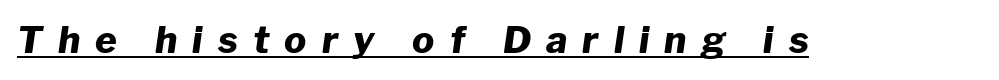
The image shows 37 px heavy type, italic (leaning right); set unusually wide letter spacing (+0.41 em), underlined; low stroke contrast and a medium x-height.
